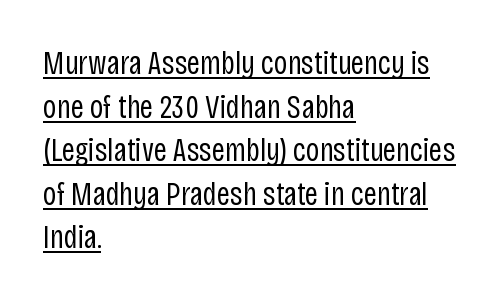
Italic? Not at all — the glyphs are vertical. Think of a printed novel: that variable character pitch is what you see here. Students, note that the glyphs here touch the page at normal intervals. This sample keeps an unexceptional amount of space between lines. These characters rest on top of a visible drawn line.
